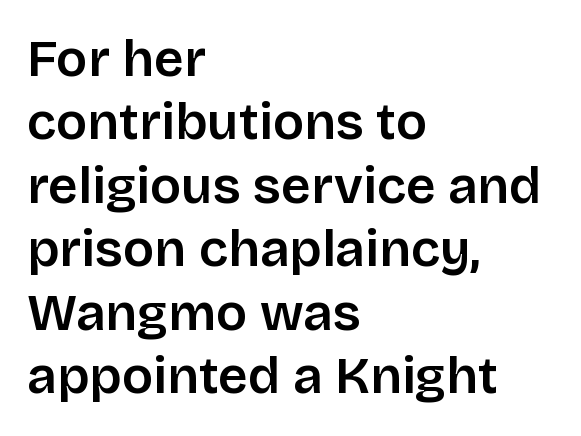
The image shows 52 px sans-serif type, upright; set left-aligned, line spacing 1.22x, normal letter spacing, not underlined; low stroke contrast and a large x-height.
